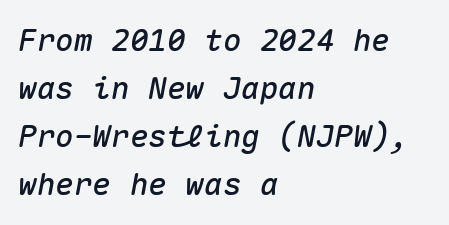
{"italic": "yes", "lean": "right", "slant_degrees": 10, "width": "normal", "stroke_contrast": "medium", "x_height": "medium", "monospaced": "yes", "underline": "no", "align": "left", "line_spacing": "normal", "line_spacing_ratio": 1.55, "letter_spacing": "normal", "letter_spacing_em": 0.0, "glyph_px": 31}
